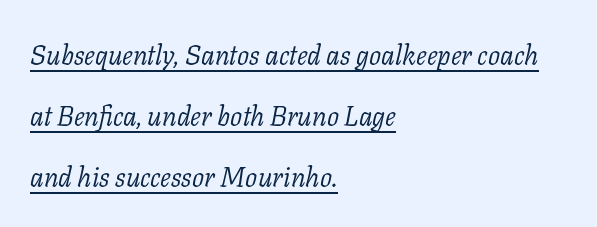
Q: Is the text bold? A: No.
Q: Is the text italic (slanted)? A: Yes, it leans right by about 11 degrees.
Q: Is the text underlined? A: Yes.
Q: How is the paragraph aligned? A: Left-aligned.
Q: Is the spacing between letters normal or unusually wide? A: Normal.
Q: Is the spacing between lines tight, normal or loose? A: Loose.
